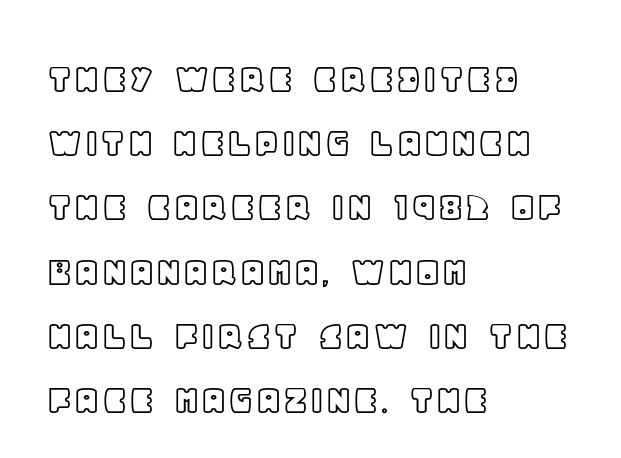
Left-aligned paragraph, ragged on the right. Here the designer chose a conventional face with non-uniform glyph widths. Posture: straight, roman, zero tilt. Glyph-to-glyph distance matches everyday printed text.
